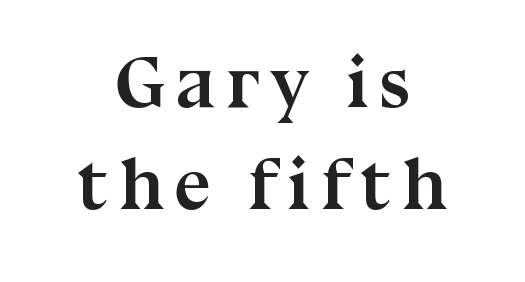
Q: Is the text bold? A: Yes.
Q: Is the text italic (slanted)? A: No, it is upright.
Q: Is the typeface a serif or a sans-serif typeface? A: Serif.
Q: Is the text underlined? A: No.
Q: How is the paragraph aligned? A: Centered.
Q: Is the spacing between lines tight, normal or loose? A: Normal.
Q: Width (condensed, normal, or wide)? A: Normal.
Q: Stroke contrast? A: Medium.
Q: x-height? A: Medium.
Q: Monospaced? A: No.
